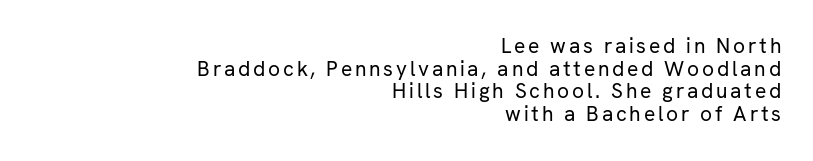
The image shows 21 px text type, upright; set right-aligned, tight line spacing (1.08x), not underlined.
